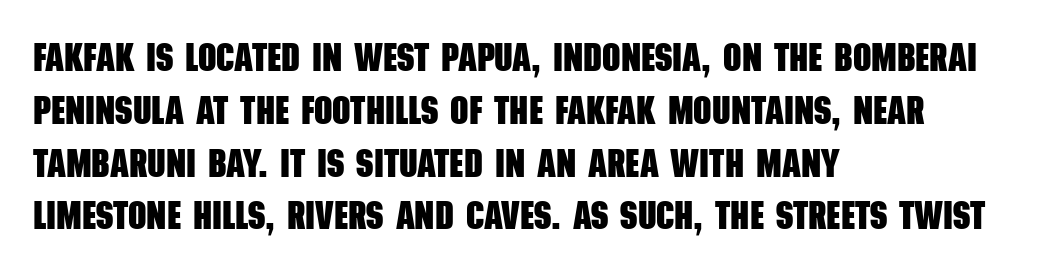
{"serif": "no", "bold": "yes", "weight": "heavy", "width": "condensed", "stroke_contrast": "low", "x_height": "large", "monospaced": "no", "underline": "no", "align": "left", "line_spacing": "normal", "line_spacing_ratio": 1.32, "letter_spacing": "normal", "letter_spacing_em": 0.0, "glyph_px": 40}
